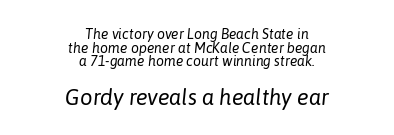
Q: Is the text bold? A: No.
Q: Is the text italic (slanted)? A: Yes, it leans right by about 6 degrees.
Q: Is the text underlined? A: No.
Q: How is the paragraph aligned? A: Centered.
Q: Is the spacing between letters normal or unusually wide? A: Normal.
Q: Is the spacing between lines tight, normal or loose? A: Tight.
Q: Which block of text is set in a larger size, the first (top) or the second (bottom)? A: The second (bottom) one.
